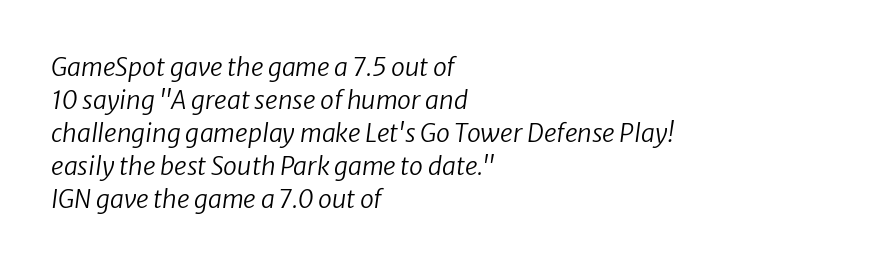
Q: Is the text bold? A: No.
Q: Is the text italic (slanted)? A: Yes, it leans right by about 8 degrees.
Q: Is the text underlined? A: No.
Q: How is the paragraph aligned? A: Left-aligned.
Q: Is the spacing between letters normal or unusually wide? A: Normal.
Q: Is the spacing between lines tight, normal or loose? A: Normal.
